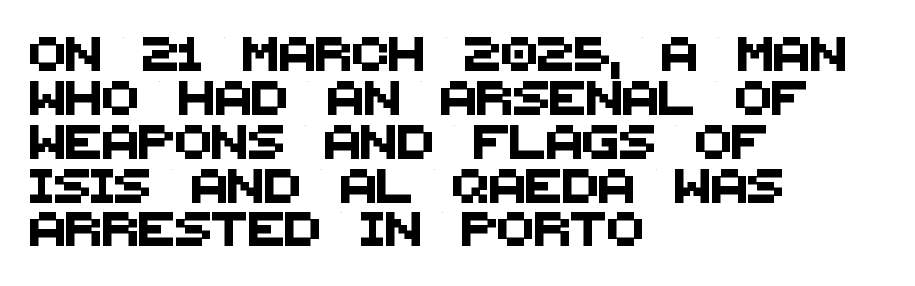
{"serif": "no", "width": "normal", "stroke_contrast": "medium", "x_height": "large", "monospaced": "no", "underline": "no", "align": "left", "line_spacing": "normal", "line_spacing_ratio": 1.29, "letter_spacing": "normal", "letter_spacing_em": 0.0, "glyph_px": 34}
